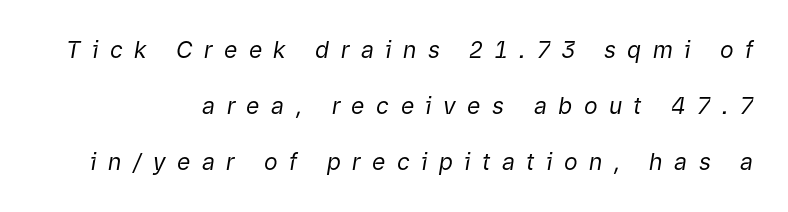
Italic: yes, the glyphs are oblique. The strokes are not fattened; the text isn't bold. The line texture is sparse and dotted thanks to wide tracking. Interline gaps are noticeably wide in this sample.
